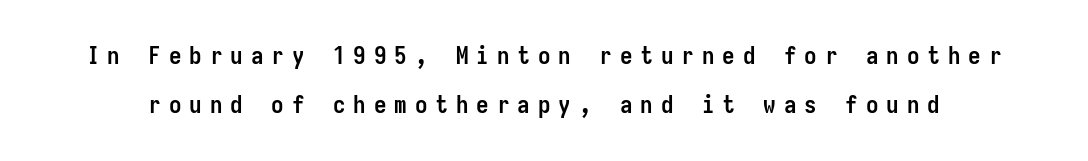
Posture: upright roman. The rendering inserts visible extra space after every character. I'd describe the lettering as bold — thick and assertive. Beneath every word, the page is bare. Each new line begins a long way beneath the previous one.
